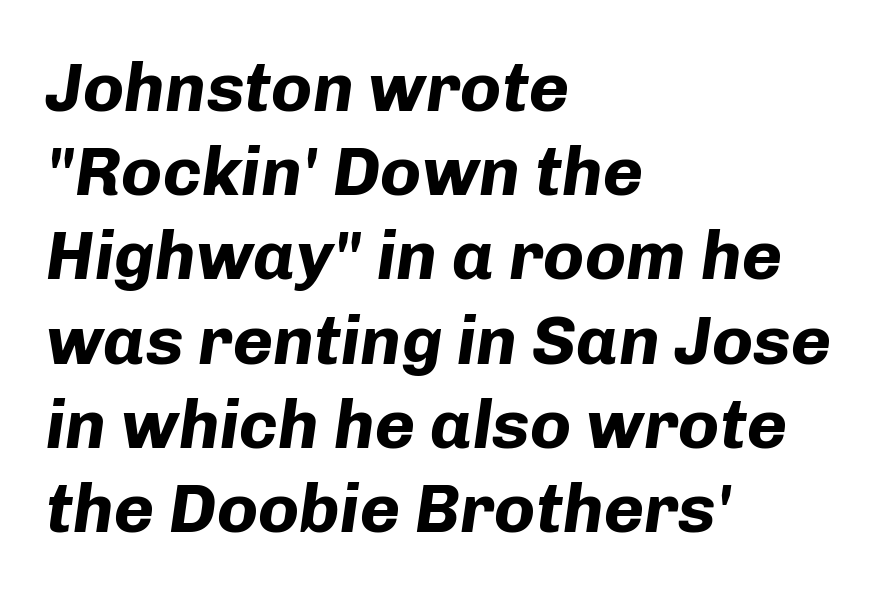
{"italic": "yes", "lean": "right", "slant_degrees": 8, "bold": "yes", "weight": "bold", "width": "normal", "stroke_contrast": "low", "x_height": "medium", "monospaced": "no", "underline": "no", "align": "left", "line_spacing_ratio": 1.22, "letter_spacing": "normal", "letter_spacing_em": 0.0, "glyph_px": 69}
